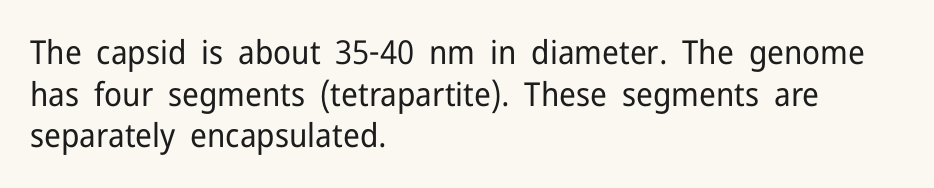
The image shows 33 px regular-weight sans-serif type, upright; set left-aligned, normal line spacing (1.26x), normal letter spacing, not underlined; low stroke contrast and a medium x-height.
